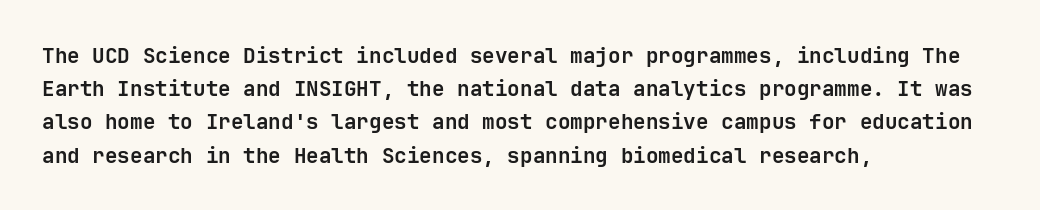
The font is running at its bold setting. Letters rest on an invisible, unmarked baseline. Students, note that the glyphs here touch the page at normal intervals. The rendering anchors every line to the left-hand side.
